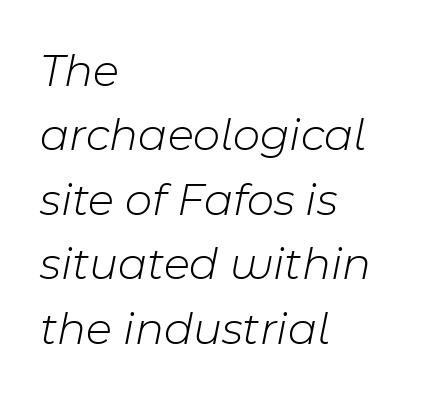
The weight would be labelled regular, book, light, or lighter still. The passage shown has conventional tracking throughout. The face used here is proportionally spaced, like ordinary book or web type. Caption: multi-line text, flush left, ragged right.
